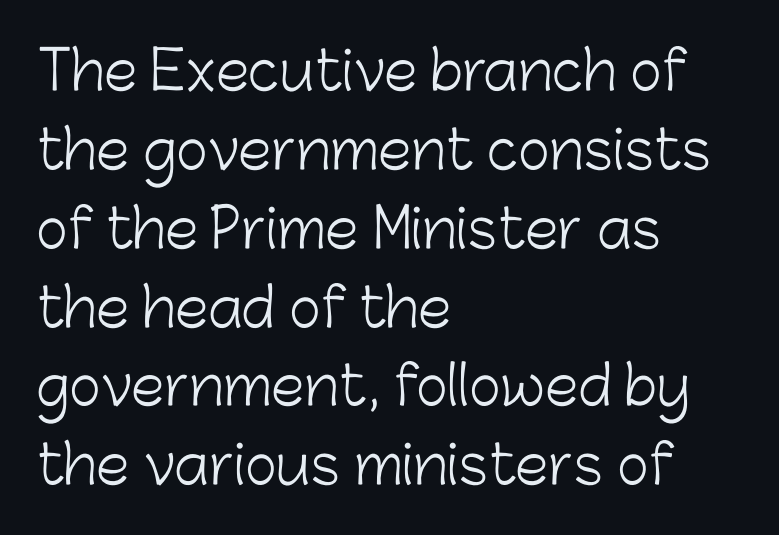
The image shows 54 px light sans-serif type, upright; set left-aligned, normal line spacing (1.46x), normal letter spacing, not underlined; low stroke contrast and a medium x-height.
